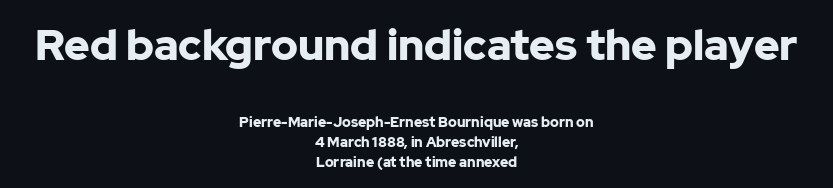
The image shows 43 px bold sans-serif type, upright; set centered, normal line spacing (1.43x), normal letter spacing, not underlined; the first (top) block is 3.07x larger; low stroke contrast and a medium x-height.
